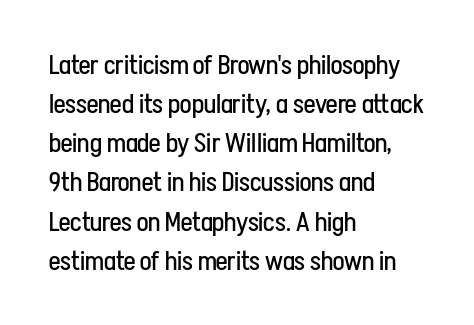
Default kerning and tracking; the words read as compact shapes. No heavy texture on the line: the type isn't bold. A roman cut, with each character standing at attention. Notice how the passage keeps a crisp vertical edge on the left only. Bare-footed words on every line.
